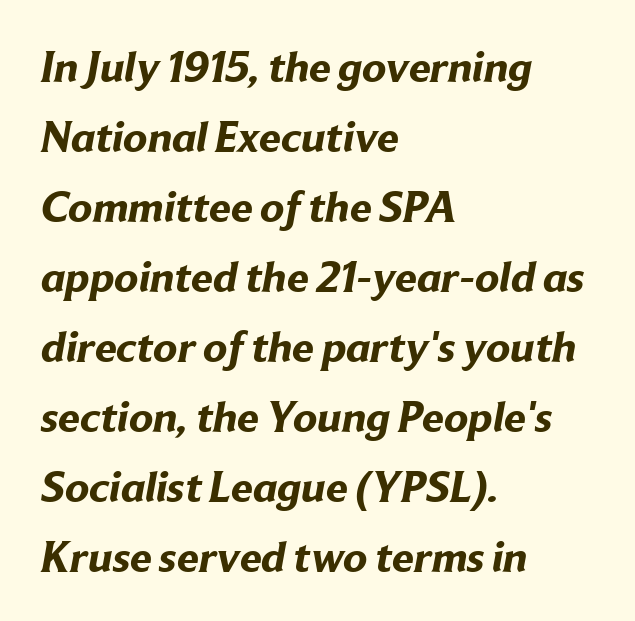
Leftover space on each line is placed entirely after the last word. The specimen omits any rule beneath the text block's lines. The typesetting leans heavy: a genuine bold. The passage shown is typeset with a sans-serif family. Glyph-to-glyph distance matches everyday printed text.
